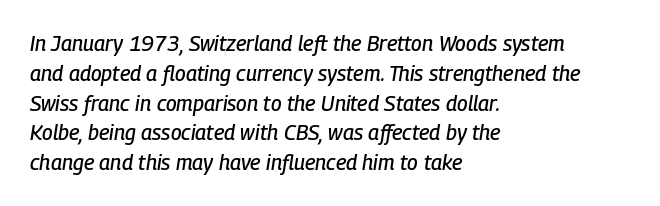
The font's italic variant was chosen for this text. The typesetter chose a ragged-right arrangement here. Words float on clear page, feet unadorned. Characters follow at the spacing the type designer built in.
